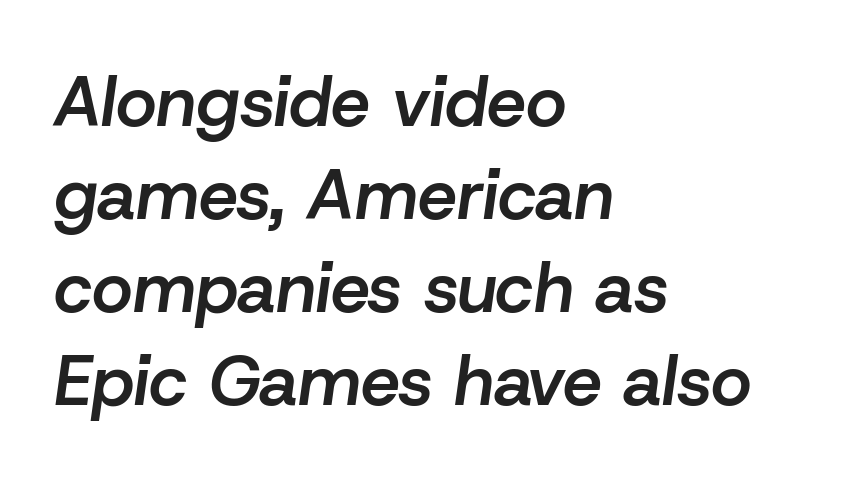
This rendering uses left alignment, leaving the right contour irregular. Looks like regular typesetting: each glyph gets only the width it needs. The type is set solid horizontally, with unmodified tracking. The letters are semibold — heavier than regular but short of a full bold. Italic: yes, the glyphs are oblique. Each new line begins a customary step beneath the previous one.
